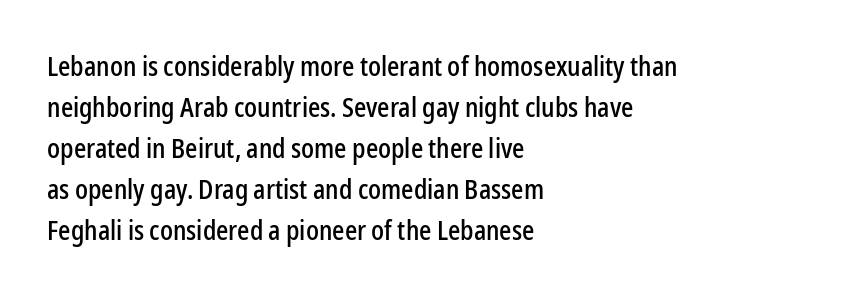
Underlining? Definitely not there. The passage shown stacks its lines at a standard gap. Tall strokes in this sample are plumb rather than angled. Is the block centered? No — it sits flush against the left margin.
